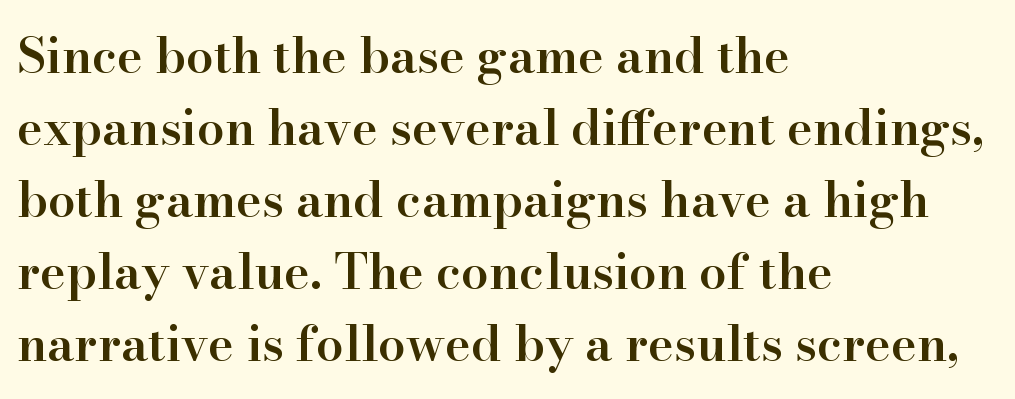
Summary of vertical rhythm: regular, with standard interline spacing. The face used here is proportionally spaced, like ordinary book or web type. A bare baseline throughout the passage. A typesetter would call this zero additional tracking.
